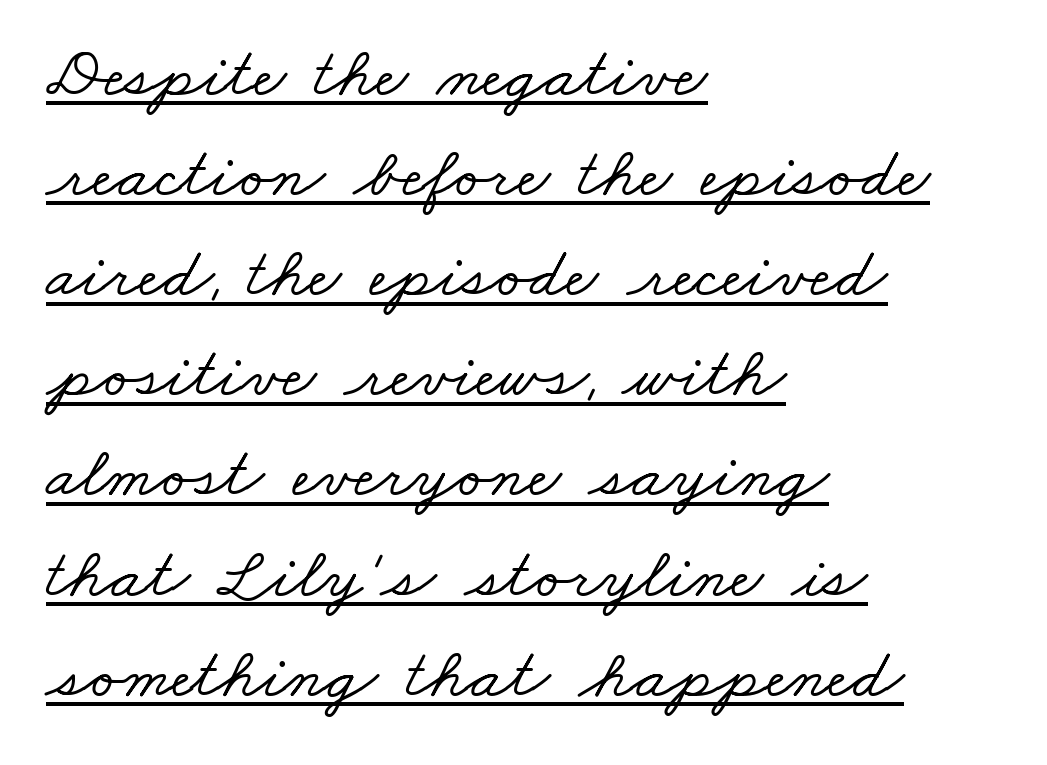
Here the designer chose a conventional face with non-uniform glyph widths. Check the space under the baseline: a stroke is drawn there. I'd call this a serif setting — the letters wear small feet. If you measured baseline to baseline, you'd find a middling distance. A student would call this left alignment; a typographer would say flush left, rag right. This rendering leaves character spacing at its baseline value.
